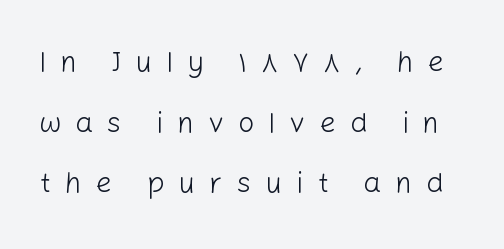
The image shows 29 px light sans-serif type, upright; set loose line spacing (2.09x), unusually wide letter spacing (+0.48 em), not underlined; low stroke contrast and a medium x-height.
